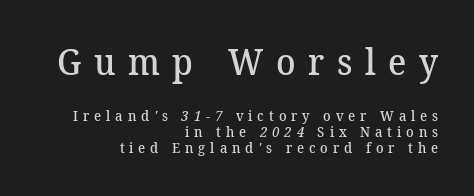
The paragraph shown leans on its right margin. Of the two passages, the one on top uses the larger point size. Type style note: has serifs. The passage shown has open, widely tracked lettering throughout. The line-height multiplier appears low, near solid setting. The passage shown is typed in a proportional face where columns would drift.
